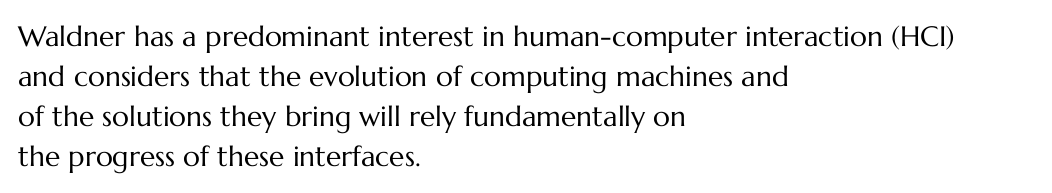
{"italic": "no", "bold": "no", "weight": "regular", "width": "normal", "stroke_contrast": "medium", "x_height": "medium", "monospaced": "no", "underline": "no", "align": "left", "line_spacing": "normal", "line_spacing_ratio": 1.43, "letter_spacing": "normal", "letter_spacing_em": 0.0, "glyph_px": 28}
